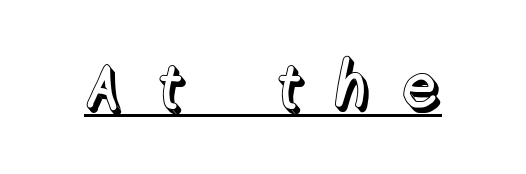
The rendered words wear a rule along their underside. Note the varied advance widths — an 'i' is clearly narrower than an 'm'. Each word looks stretched out because of the extra space between its letters.
